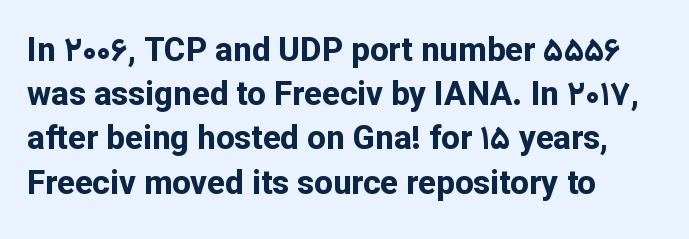
Q: Is the text bold? A: Yes.
Q: Is the text italic (slanted)? A: No, it is upright.
Q: Is the typeface a serif or a sans-serif typeface? A: Sans-serif.
Q: Is the text underlined? A: No.
Q: How is the paragraph aligned? A: Left-aligned.
Q: Is the spacing between letters normal or unusually wide? A: Normal.
Q: Is the spacing between lines tight, normal or loose? A: Normal.
Q: Width (condensed, normal, or wide)? A: Normal.
Q: Stroke contrast? A: Low.
Q: x-height? A: Medium.
Q: Monospaced? A: No.
